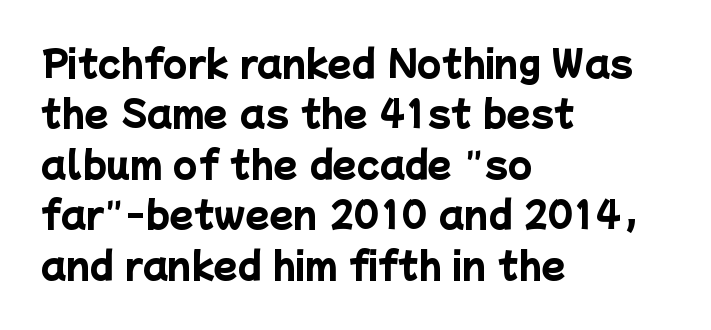
You could call the tracking neutral — neither tight nor loose. Reading down the column, the eye jumps a familiar distance to each next line. Heft: maximum for text — a bold. Each letter's strokes conclude bluntly, with no projecting serifs.
